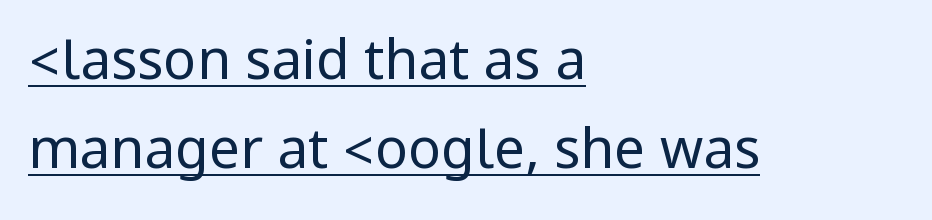
Q: Is the text bold? A: No.
Q: Is the text italic (slanted)? A: No, it is upright.
Q: Is the typeface a serif or a sans-serif typeface? A: Sans-serif.
Q: Is the text underlined? A: Yes.
Q: How is the paragraph aligned? A: Left-aligned.
Q: Is the spacing between letters normal or unusually wide? A: Normal.
Q: Is the spacing between lines tight, normal or loose? A: Normal.
Q: Width (condensed, normal, or wide)? A: Condensed.
Q: Stroke contrast? A: Low.
